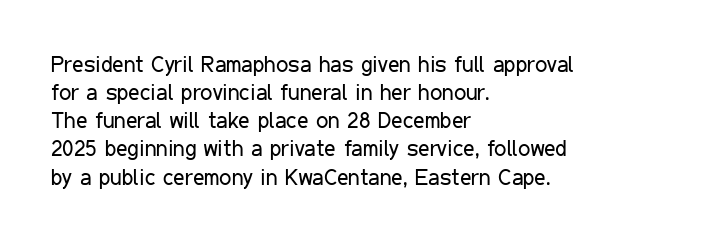
The image shows 22 px text type, upright; set left-aligned, normal line spacing (1.28x), normal letter spacing, not underlined.
